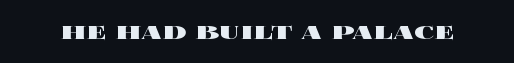
The image shows 28 px heavy, wide type, upright; set normal letter spacing, not underlined; a large x-height.
